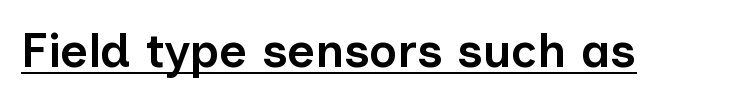
The image shows 48 px semibold sans-serif type, upright; set normal letter spacing, underlined; low stroke contrast and a medium x-height.
